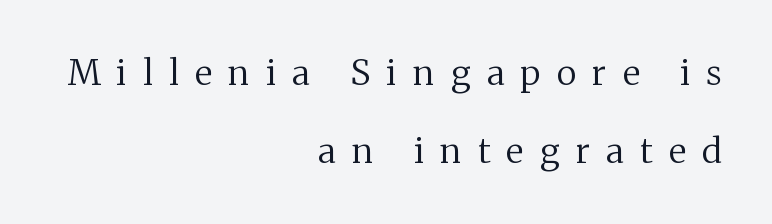
{"serif": "yes", "italic": "no", "bold": "no", "weight": "regular", "width": "normal", "stroke_contrast": "medium", "x_height": "medium", "monospaced": "no", "underline": "no", "align": "right", "line_spacing": "loose", "line_spacing_ratio": 2.23, "letter_spacing": "wide", "letter_spacing_em": 0.47, "glyph_px": 35}
